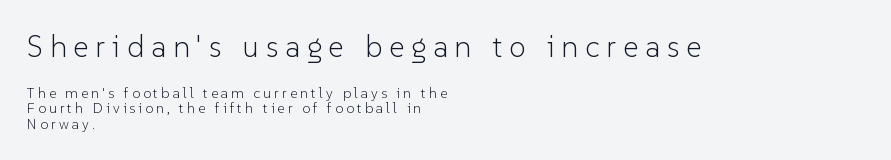
The image shows 30 px light sans-serif type, upright; set left-aligned, tight line spacing (1.1x), unusually wide letter spacing (+0.23 em), not underlined; the first (top) block is 2.14x larger; low stroke contrast and a medium x-height.
